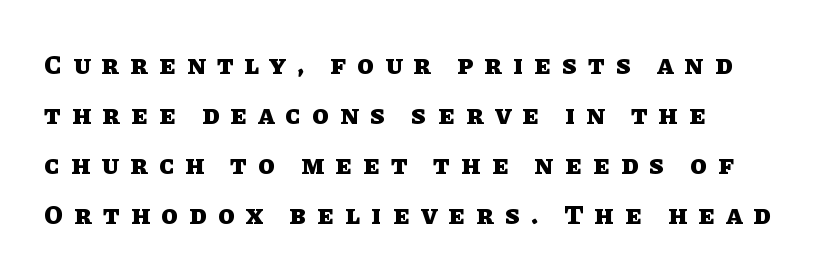
{"italic": "no", "bold": "yes", "underline": "no", "align": "left", "line_spacing_ratio": 1.85, "letter_spacing": "wide", "letter_spacing_em": 0.42, "glyph_px": 27}
